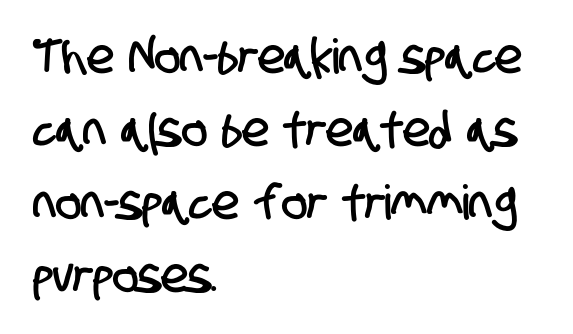
Compared with typical paragraphs, the rows here are spaced about the same. The string is rendered with underlining switched off. This sample is left-justified, so line endings fall wherever the words run out. Here the designer chose a conventional face with non-uniform glyph widths. The letterforms sit shoulder to shoulder at normal distance. This sample uses a sans-serif face.
